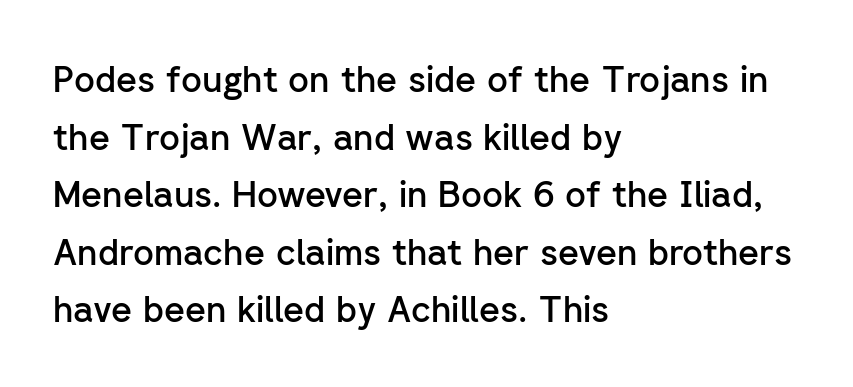
Q: Is the text bold? A: Semi-bold.
Q: Is the text italic (slanted)? A: No, it is upright.
Q: Is the typeface a serif or a sans-serif typeface? A: Sans-serif.
Q: Is the text underlined? A: No.
Q: How is the paragraph aligned? A: Left-aligned.
Q: Is the spacing between letters normal or unusually wide? A: Normal.
Q: Is the spacing between lines tight, normal or loose? A: Normal.
Q: Width (condensed, normal, or wide)? A: Normal.
Q: Stroke contrast? A: Low.
Q: x-height? A: Medium.
Q: Monospaced? A: No.
